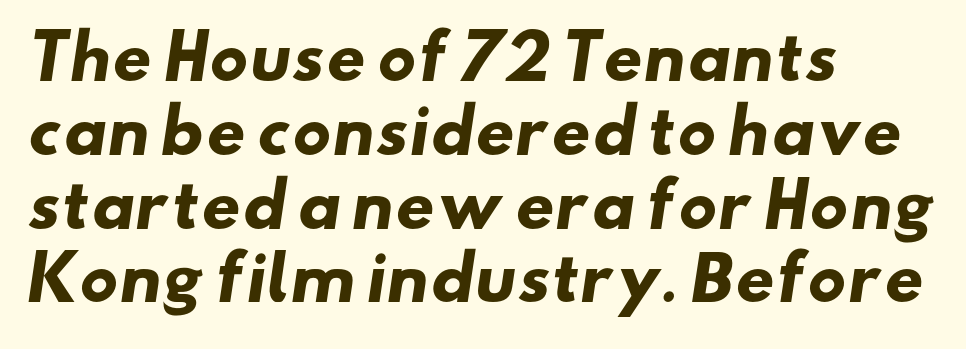
Look at the bottom of the vertical strokes: they stop flat, with no serifs. The rendering uses natural spacing where letterforms have individual widths. I'd describe the lettering as bold — thick and assertive. A student would call this left alignment; a typographer would say flush left, rag right.
